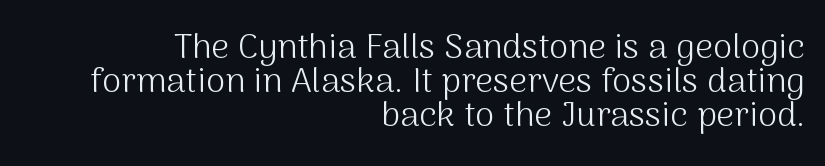
There is no visible air inserted between adjacent glyphs. The letters look calm and open, with moderate or lighter stems. Check under the words: just untouched page. Compared with typical paragraphs, the rows here are closer together.
